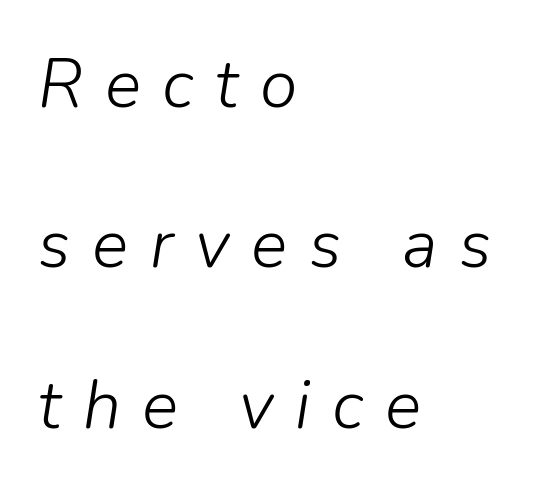
Note the varied advance widths — an 'i' is clearly narrower than an 'm'. Weight: in the light-to-regular range. The lines in this sample share a left origin and differ only in where they stop. This rendering widens character spacing well past its baseline value.
